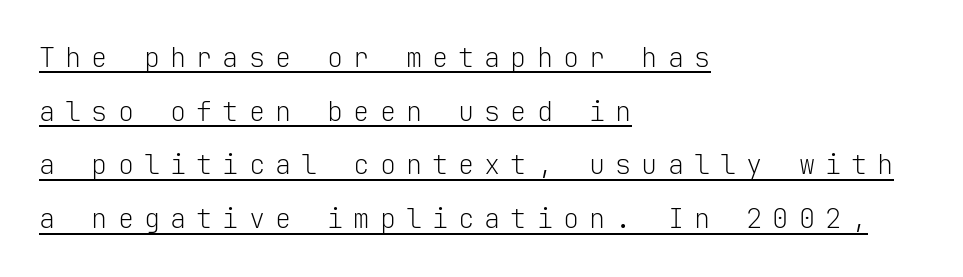
Q: Is the text bold? A: No.
Q: Is the text italic (slanted)? A: No, it is upright.
Q: Is the text underlined? A: Yes.
Q: How is the paragraph aligned? A: Left-aligned.
Q: Is the spacing between letters normal or unusually wide? A: Unusually wide.
Q: Is the spacing between lines tight, normal or loose? A: Loose.
